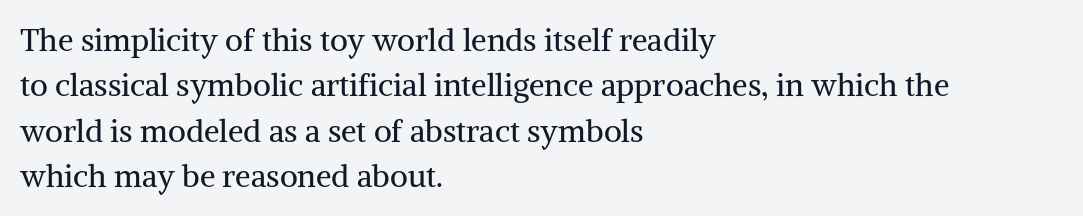
Compared with a typical body face, this is equally light or lighter still. The passage shown stacks its lines at a standard gap. Little horizontal feet cap the strokes, marking this as serif type. Do the characters align in a grid? No, the font is proportional. The setting favours the left margin, as ordinary paragraphs usually do.
